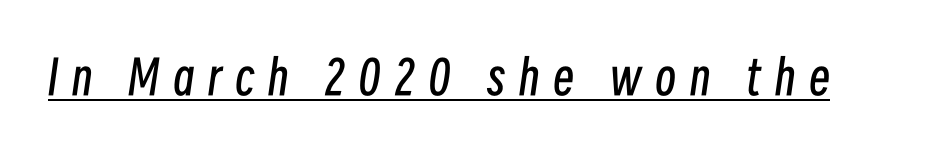
The image shows 47 px regular-weight, condensed type, italic (leaning right); set unusually wide letter spacing (+0.29 em), underlined; low stroke contrast and a medium x-height.
